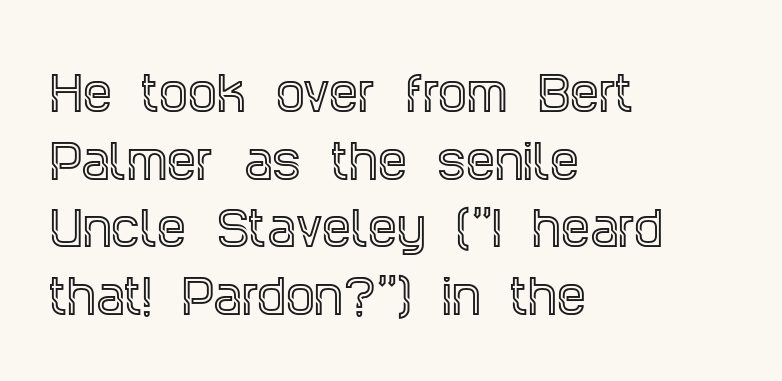
{"serif": "yes", "italic": "no", "width": "condensed", "x_height": "large", "monospaced": "no", "underline": "no", "align": "left", "line_spacing": "normal", "line_spacing_ratio": 1.47, "letter_spacing": "normal", "letter_spacing_em": 0.0, "glyph_px": 46}
